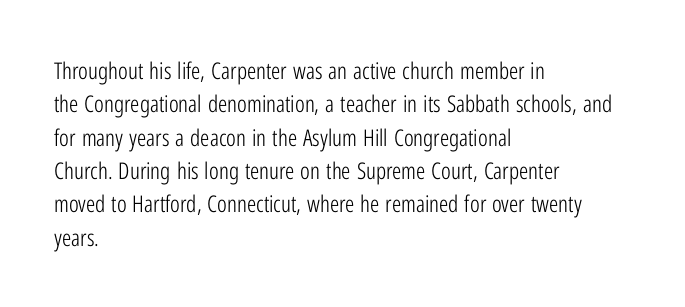
The image shows 23 px text type, upright; set left-aligned, normal line spacing (1.45x), normal letter spacing, not underlined.
